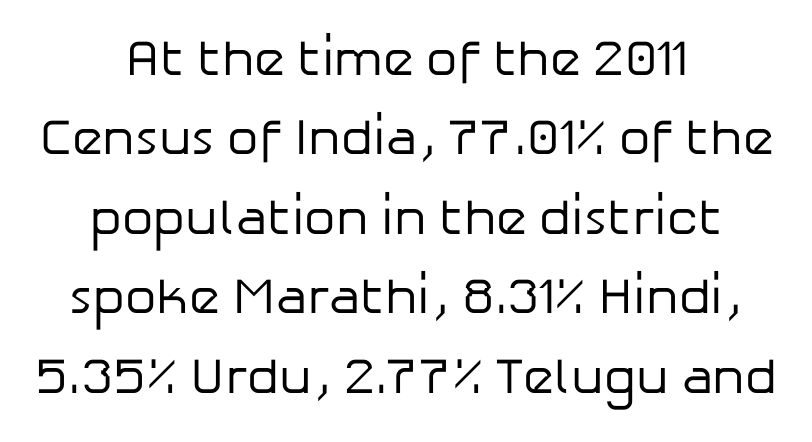
Serif or sans? Sans — the stroke terminals are bare. Check under the words: just untouched page. The passage shown is typed in a proportional face where columns would drift. Notice how the stems are strictly vertical — no italics here. The cut favours lightness, reaching ordinary text weight at its darkest.
